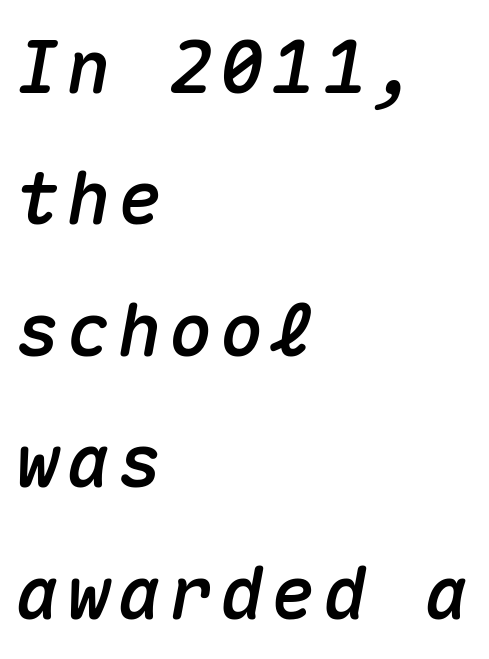
The image shows 73 px text type, italic (leaning right), monospaced; set left-aligned, line spacing 1.8x, not underlined; medium stroke contrast and a medium x-height.
